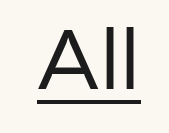
Q: Is the text bold? A: No.
Q: Is the text italic (slanted)? A: No, it is upright.
Q: Is the typeface a serif or a sans-serif typeface? A: Sans-serif.
Q: Is the text underlined? A: Yes.
Q: Is the spacing between letters normal or unusually wide? A: Normal.
Q: Width (condensed, normal, or wide)? A: Normal.
Q: Stroke contrast? A: Low.
Q: x-height? A: Medium.
Q: Monospaced? A: No.
